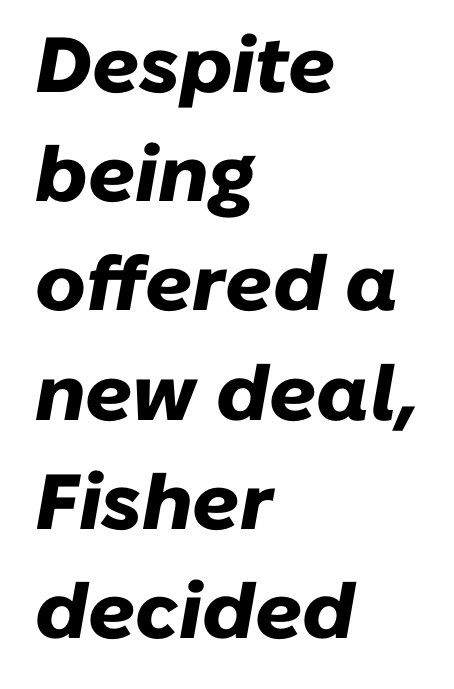
The image shows 78 px heavy type, italic (leaning right); set left-aligned, normal line spacing (1.4x), normal letter spacing, not underlined; low stroke contrast and a medium x-height.
